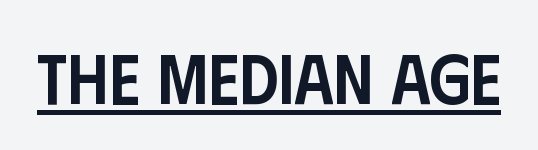
Q: Is the text bold? A: Semi-bold.
Q: Is the text italic (slanted)? A: No, it is upright.
Q: Is the typeface a serif or a sans-serif typeface? A: Sans-serif.
Q: Is the text underlined? A: Yes.
Q: Is the spacing between letters normal or unusually wide? A: Normal.
Q: Width (condensed, normal, or wide)? A: Condensed.
Q: Stroke contrast? A: Low.
Q: x-height? A: Large.
Q: Monospaced? A: No.
